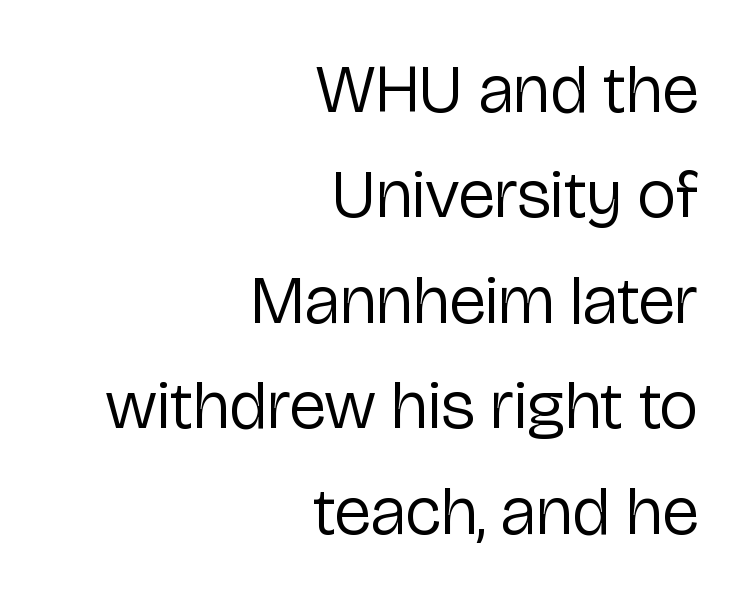
Q: Is the text bold? A: No.
Q: Is the text italic (slanted)? A: No, it is upright.
Q: Is the typeface a serif or a sans-serif typeface? A: Sans-serif.
Q: Is the text underlined? A: No.
Q: How is the paragraph aligned? A: Right-aligned.
Q: Is the spacing between letters normal or unusually wide? A: Normal.
Q: Is the spacing between lines tight, normal or loose? A: Normal.
Q: Width (condensed, normal, or wide)? A: Normal.
Q: Stroke contrast? A: Low.
Q: x-height? A: Medium.
Q: Monospaced? A: No.
